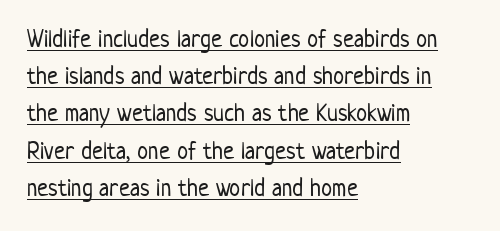
{"italic": "no", "bold": "no", "underline": "yes", "align": "left", "line_spacing": "normal", "line_spacing_ratio": 1.49, "letter_spacing": "normal", "letter_spacing_em": 0.0, "glyph_px": 25}
